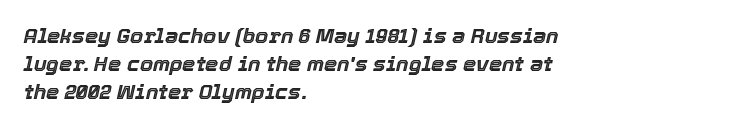
The image shows 21 px text type, italic (leaning right); set left-aligned, normal line spacing (1.33x), normal letter spacing, not underlined.
